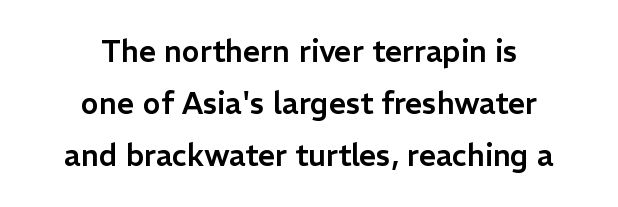
{"serif": "no", "italic": "no", "width": "normal", "stroke_contrast": "low", "x_height": "medium", "monospaced": "no", "underline": "no", "align": "center", "line_spacing_ratio": 1.73, "letter_spacing": "normal", "letter_spacing_em": 0.0, "glyph_px": 30}
